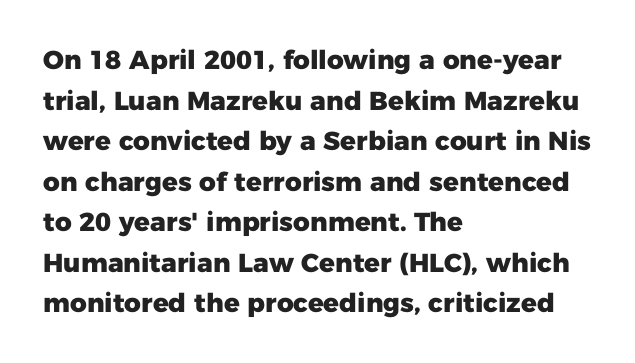
Q: Is the text bold? A: Yes.
Q: Is the text italic (slanted)? A: No, it is upright.
Q: Is the text underlined? A: No.
Q: How is the paragraph aligned? A: Left-aligned.
Q: Is the spacing between letters normal or unusually wide? A: Normal.
Q: Is the spacing between lines tight, normal or loose? A: Normal.
